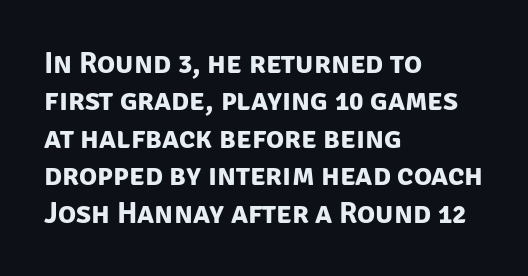
Every letter is thick-stroked: bold, no question. Are there feet on the stems? There aren't — it's a sans. Looks like regular typesetting: each glyph gets only the width it needs. Underline: absent.
